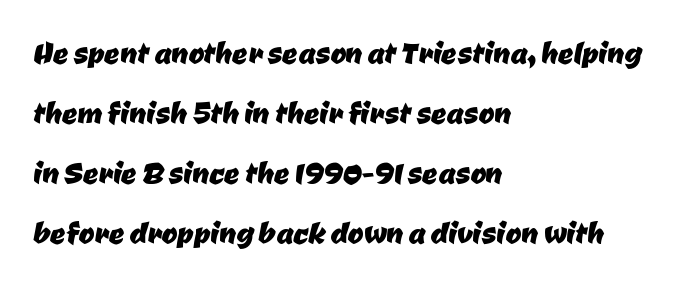
{"serif": "no", "width": "normal", "stroke_contrast": "low", "x_height": "medium", "monospaced": "no", "underline": "no", "align": "left", "line_spacing": "normal", "line_spacing_ratio": 1.58, "letter_spacing": "normal", "letter_spacing_em": 0.0, "glyph_px": 38}
